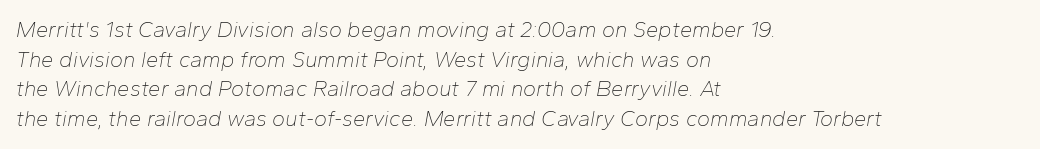
{"italic": "yes", "lean": "right", "slant_degrees": 10, "bold": "no", "underline": "no", "align": "left", "line_spacing": "normal", "line_spacing_ratio": 1.35, "letter_spacing": "normal", "letter_spacing_em": 0.0, "glyph_px": 22}
